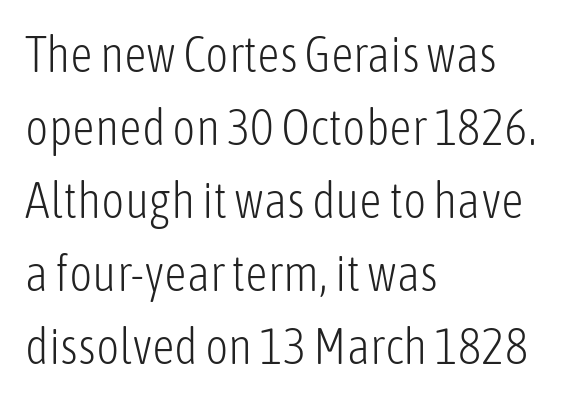
{"serif": "no", "italic": "no", "bold": "no", "weight": "light", "width": "condensed", "stroke_contrast": "low", "x_height": "medium", "monospaced": "no", "underline": "no", "align": "left", "line_spacing": "normal", "line_spacing_ratio": 1.46, "letter_spacing": "normal", "letter_spacing_em": 0.0, "glyph_px": 50}
